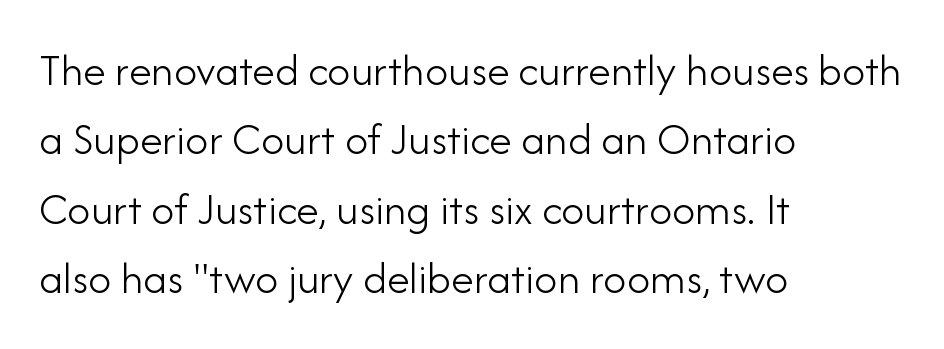
The image shows 46 px light sans-serif type, upright; set left-aligned, normal line spacing (1.51x), normal letter spacing, not underlined; low stroke contrast and a small x-height.
